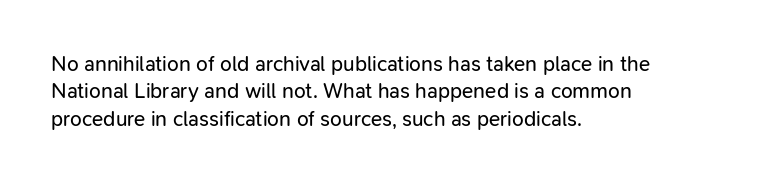
The image shows 21 px text type, upright; set left-aligned, normal line spacing (1.3x), normal letter spacing, not underlined.
